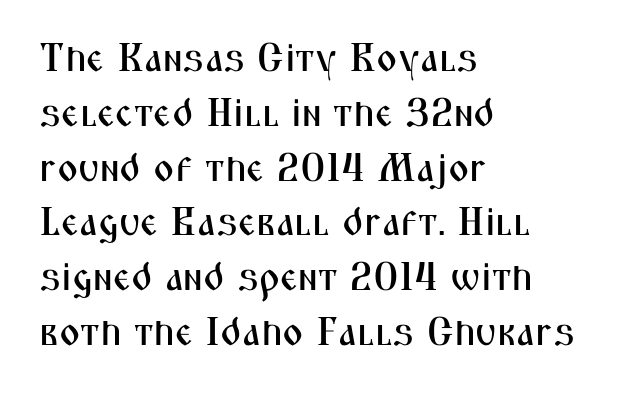
Each row of text sits above clean, open space. The passage shown is typeset with a sans-serif family. The specimen reads as upright at a glance. Rows of type keep a routine distance in the vertical direction. The passage shown has conventional tracking throughout.
